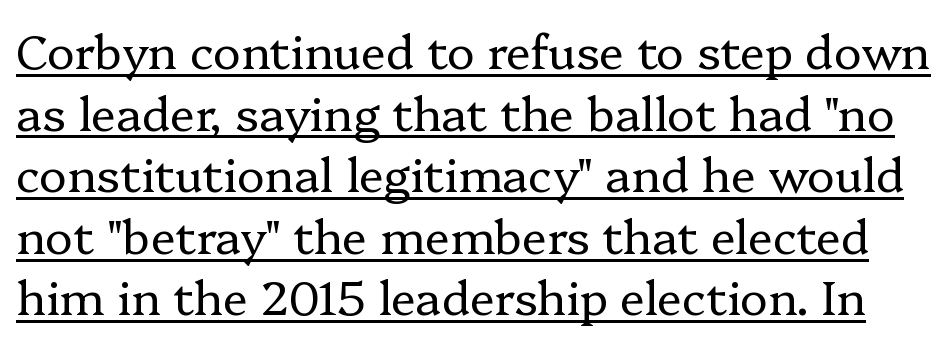
The image shows 47 px regular-weight serif type, upright; set normal line spacing (1.31x), normal letter spacing, underlined; low stroke contrast and a medium x-height.
